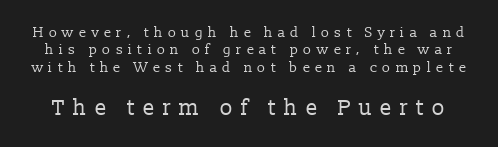
The image shows 22 px text type, upright; set normal line spacing (1.25x), unusually wide letter spacing (+0.35 em), not underlined; the second (bottom) block is 1.57x larger.
